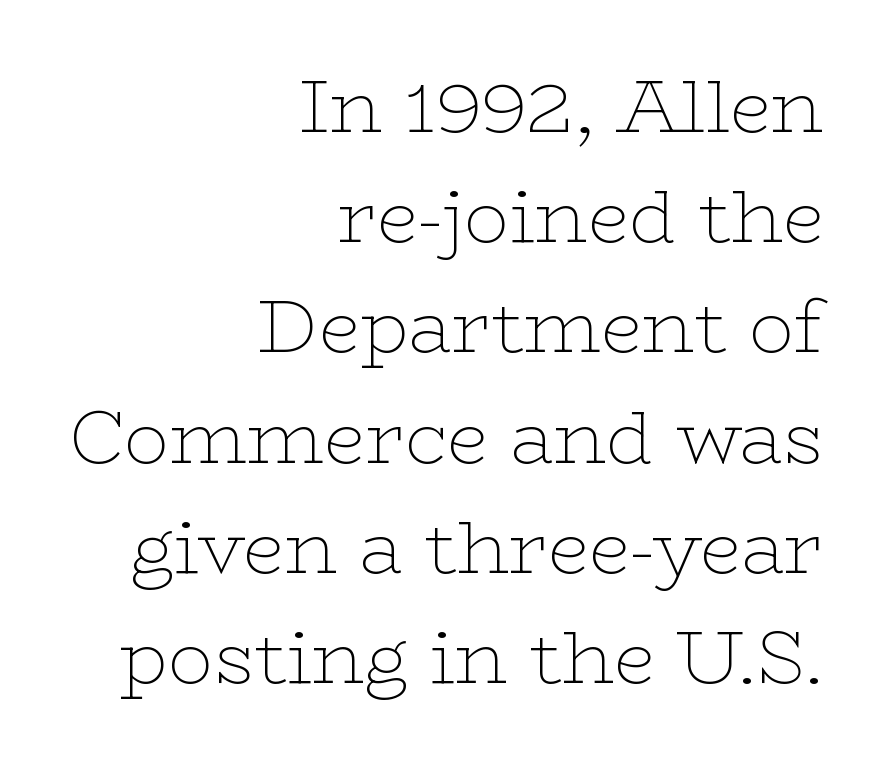
Check where the strokes stop: tiny serifs finish them off. Varying glyph widths throughout — classic text-font behaviour. Is the stroke heavy? The answer is a plain regular-or-lighter. If you drew a ruler down the right edge, every line would touch it. Look at the tracking — it's just the regular setting, nothing added. Quick note: interline space is typical.
